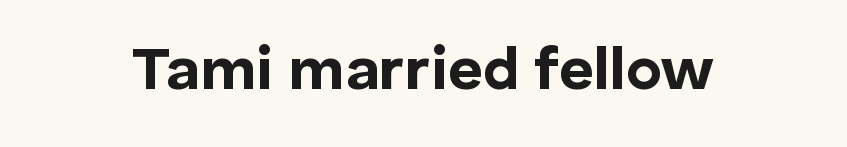
Q: Is the text bold? A: Yes.
Q: Is the text italic (slanted)? A: No, it is upright.
Q: Is the typeface a serif or a sans-serif typeface? A: Sans-serif.
Q: Is the text underlined? A: No.
Q: Is the spacing between letters normal or unusually wide? A: Normal.
Q: Width (condensed, normal, or wide)? A: Normal.
Q: Stroke contrast? A: Low.
Q: x-height? A: Medium.
Q: Monospaced? A: No.
